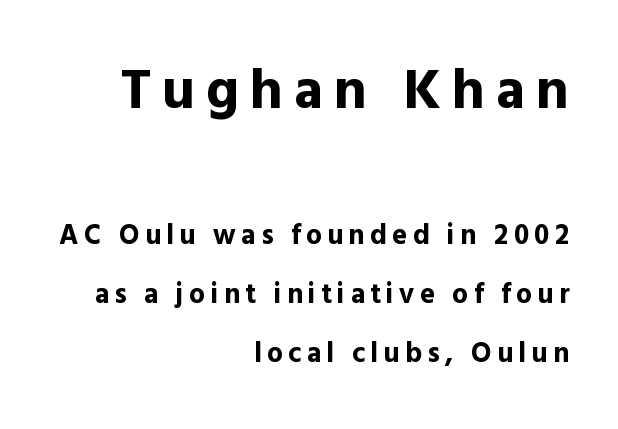
All the whitespace from short lines collects on the left. Typographic density is high because the face is bold. These lines are rendered in a variable-pitch font. Posture: vertical. The face used here appears at its bigger size in the upper chunk.
